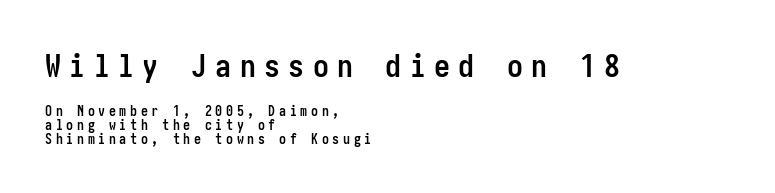
The image shows 32 px semibold, condensed sans-serif type, upright; set left-aligned, tight line spacing (0.99x), unusually wide letter spacing (+0.26 em), not underlined; the first (top) block is 2.29x larger; low stroke contrast and a medium x-height.
